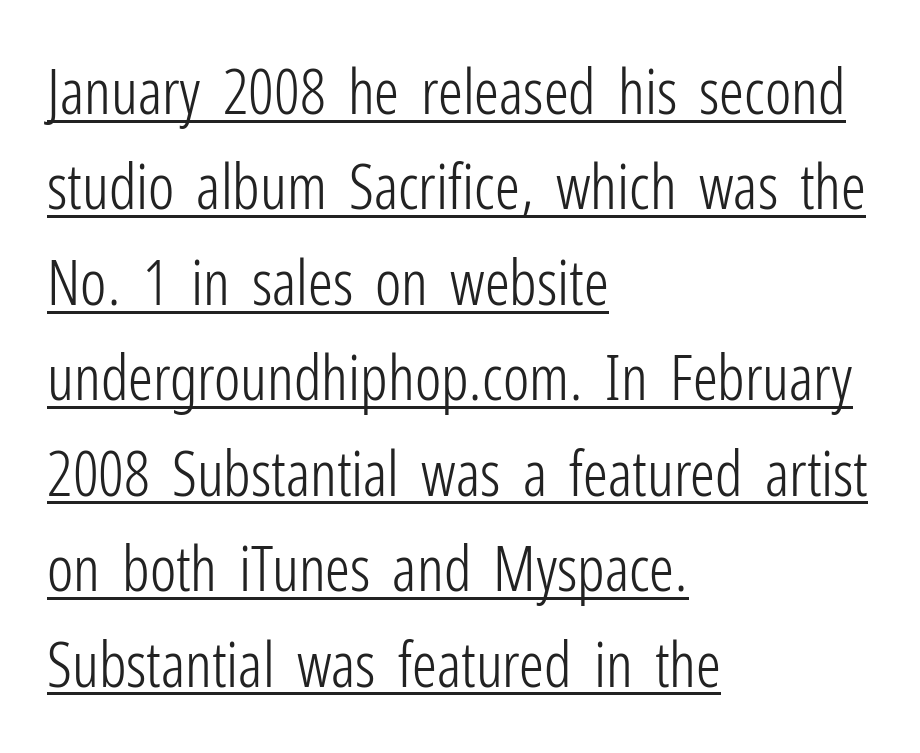
The font is comparable to plain body text, perhaps lighter. The rendering uses natural spacing where letterforms have individual widths. This block has exactly the height ordinary leading produces. The passage is arranged the way most books set body copy — flush left. These lines were composed using upright roman letters. In designer terms, the underline attribute is active on this setting.
